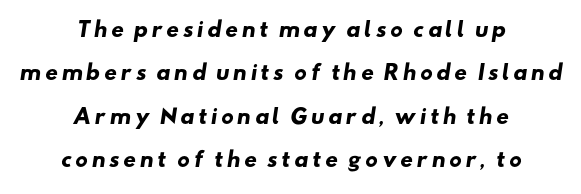
Q: Is the text bold? A: Yes.
Q: Is the text underlined? A: No.
Q: How is the paragraph aligned? A: Centered.
Q: Is the spacing between lines tight, normal or loose? A: Loose.
